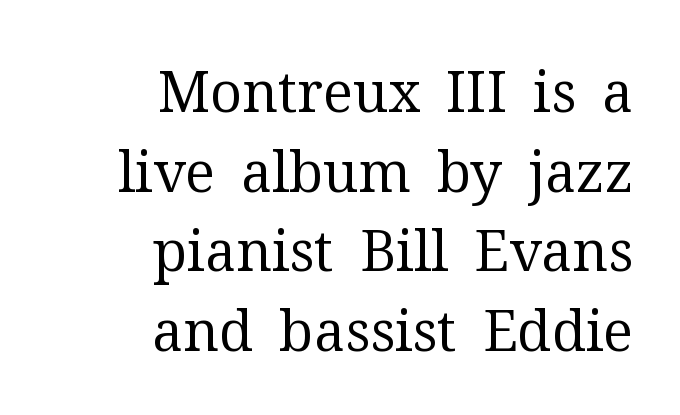
{"serif": "yes", "italic": "no", "bold": "no", "weight": "regular", "width": "normal", "stroke_contrast": "medium", "x_height": "medium", "monospaced": "no", "underline": "no", "align": "right", "line_spacing": "normal", "line_spacing_ratio": 1.42, "letter_spacing": "normal", "letter_spacing_em": 0.0, "glyph_px": 56}
